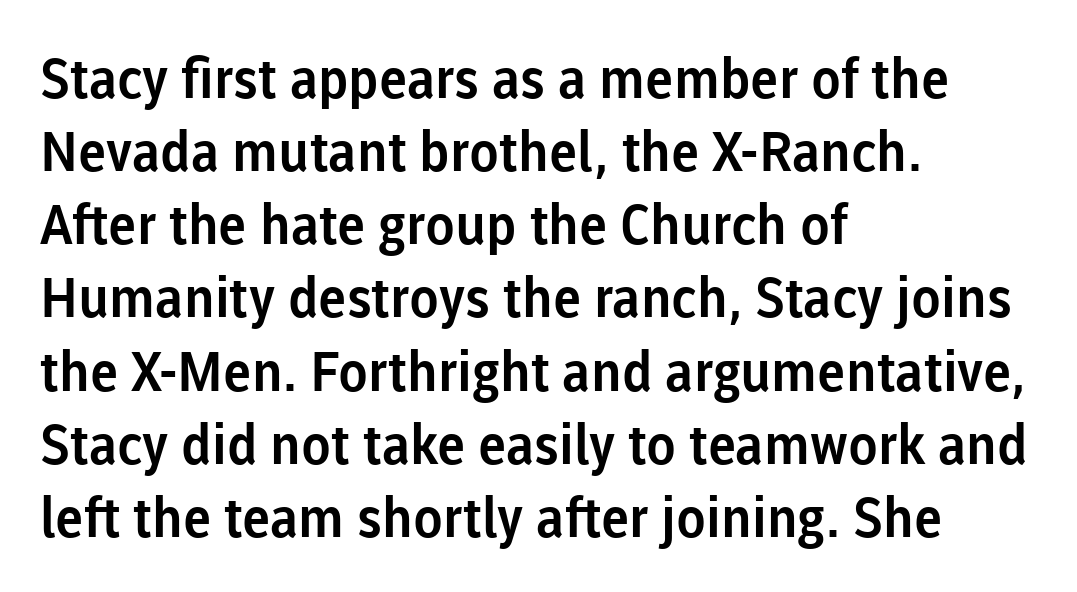
The image shows 55 px sans-serif type, upright; set left-aligned, normal line spacing (1.33x), normal letter spacing, not underlined; low stroke contrast and a medium x-height.
